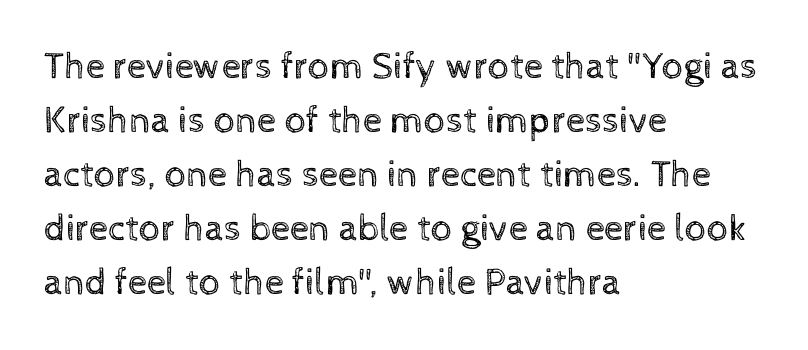
Q: Is the text bold? A: No.
Q: Is the text italic (slanted)? A: No, it is upright.
Q: Is the text underlined? A: No.
Q: How is the paragraph aligned? A: Left-aligned.
Q: Is the spacing between letters normal or unusually wide? A: Normal.
Q: Is the spacing between lines tight, normal or loose? A: Normal.
Q: Width (condensed, normal, or wide)? A: Normal.
Q: x-height? A: Medium.
Q: Monospaced? A: No.
